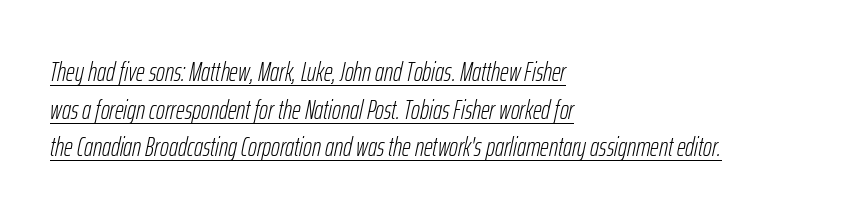
Regarding leading, the lines here are spaced in the standard way. The ragged edge is on the right, which tells us the setting is flush left. Ink coverage per letter is moderate at most. Designer's note — italics engaged. What stands out about the letter spacing? Nothing — it is the standard amount.
